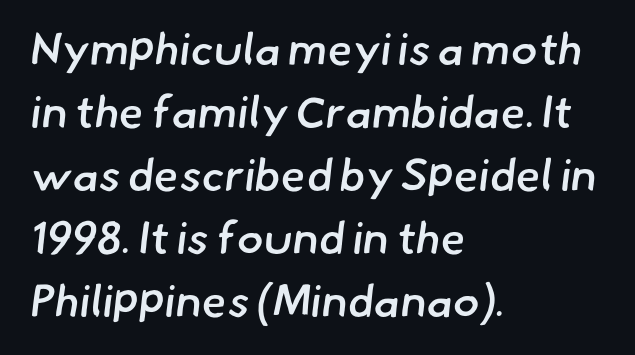
Weight check: semibold — heavier than regular, not quite bold. Notice how the passage keeps a crisp vertical edge on the left only. Letters rest on an invisible, unmarked baseline. Here the glyphs are tracked normally, forming tight word shapes. The typeface chosen for these lines omits serifs. Think of a printed novel: that variable character pitch is what you see here.
